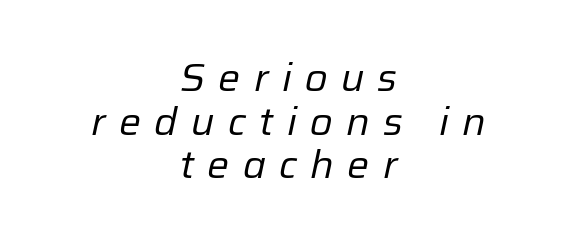
In terms of posture, this sample is oblique. Stems here are at most as thick as an everyday book face. Decoration check: the copy has no underline. You could only call the tracking loose — the letters float apart. Each line is balanced around a shared central axis. Does the leading feel generous? Not at all — it's pinched.
